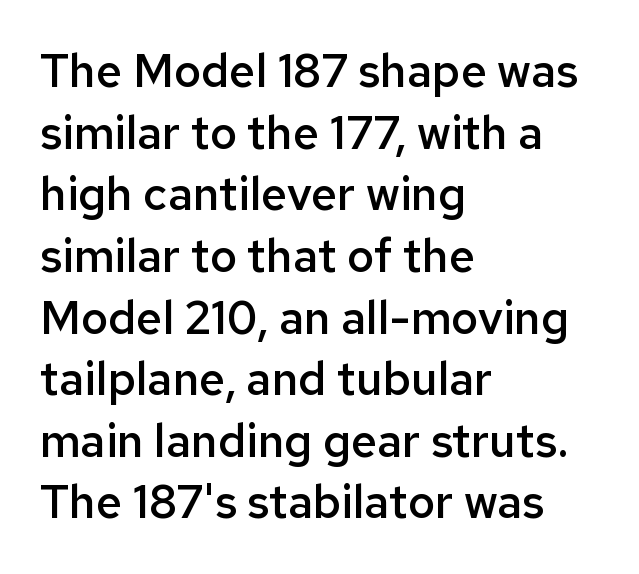
The image shows 46 px semibold sans-serif type, upright; set left-aligned, normal line spacing (1.34x), normal letter spacing, not underlined; low stroke contrast and a medium x-height.
